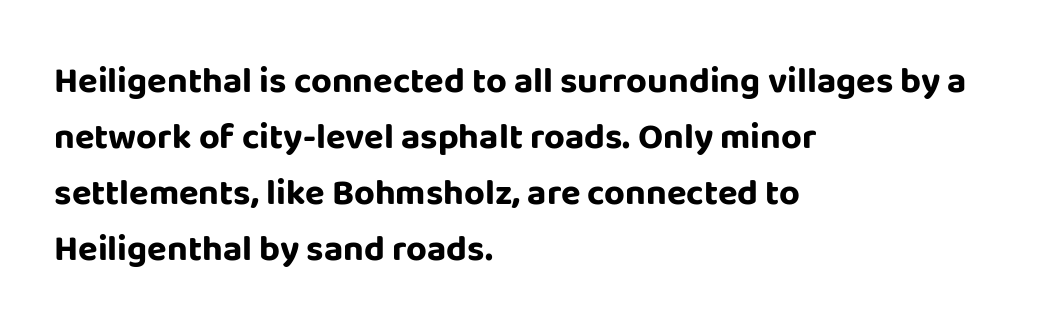
Q: Is the text bold? A: Yes.
Q: Is the text italic (slanted)? A: No, it is upright.
Q: Is the typeface a serif or a sans-serif typeface? A: Sans-serif.
Q: Is the text underlined? A: No.
Q: How is the paragraph aligned? A: Left-aligned.
Q: Is the spacing between letters normal or unusually wide? A: Normal.
Q: Is the spacing between lines tight, normal or loose? A: Normal.
Q: Width (condensed, normal, or wide)? A: Normal.
Q: Stroke contrast? A: Low.
Q: x-height? A: Large.
Q: Monospaced? A: No.
